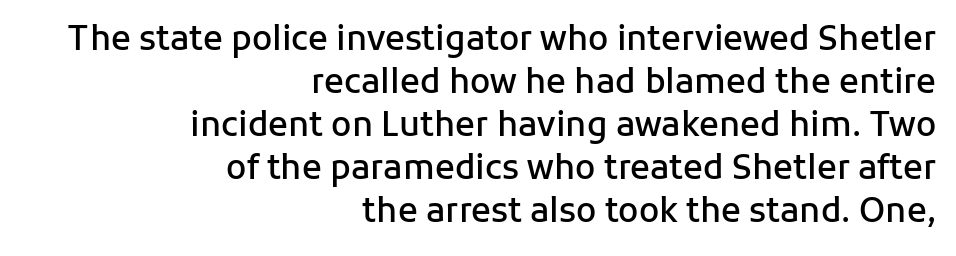
Italic? Not at all — the glyphs are vertical. Look at the tracking — it's just the regular setting, nothing added. These words are printed semibold, heavier than regular yet not bold. Each letter keeps its own natural width here, so spacing adapts to shape.
